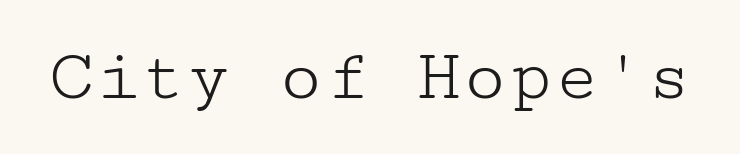
The image shows 76 px light, wide serif type, upright; set normal letter spacing, not underlined; low stroke contrast and a medium x-height.
